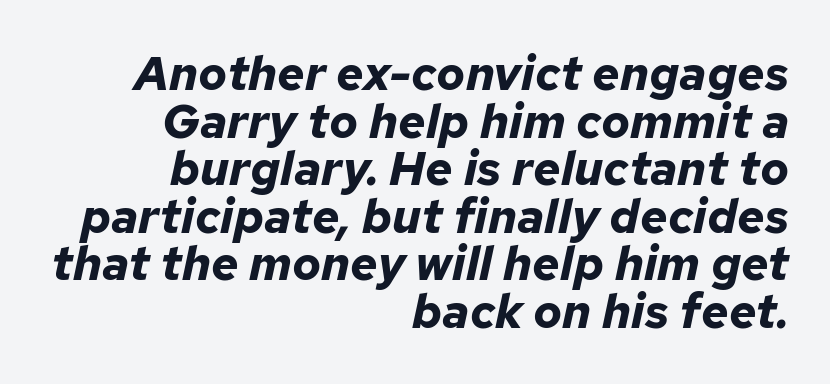
Q: Is the text bold? A: Yes.
Q: Is the text italic (slanted)? A: Yes, it leans right by about 12 degrees.
Q: Is the text underlined? A: No.
Q: How is the paragraph aligned? A: Right-aligned.
Q: Is the spacing between letters normal or unusually wide? A: Normal.
Q: Is the spacing between lines tight, normal or loose? A: Tight.
Q: Width (condensed, normal, or wide)? A: Normal.
Q: Stroke contrast? A: Low.
Q: x-height? A: Medium.
Q: Monospaced? A: No.
